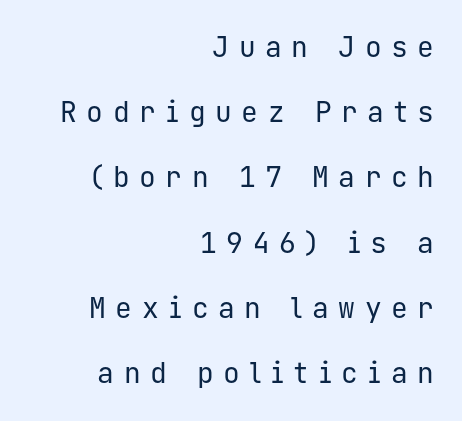
The passage shown is typeset with a sans-serif family. In terms of posture, this sample is upright. Successive baselines arrive slowly, with a big drop between each. This sample has the even, mechanical cadence of fixed-width lettering. The string is rendered with underlining switched off. The ragged edge is on the left, which tells us the setting is flush right.
